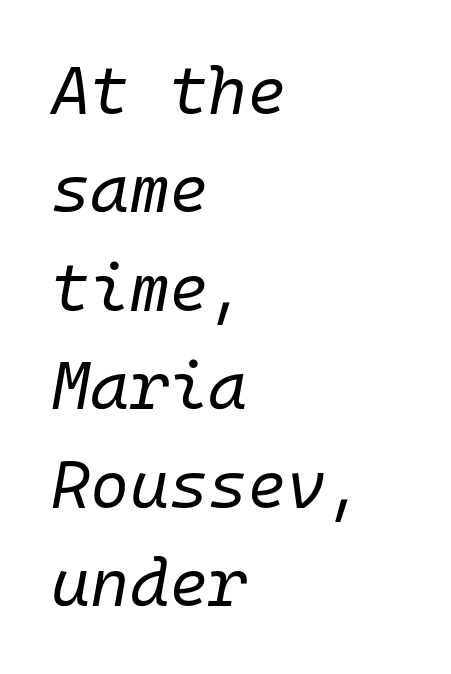
{"italic": "yes", "lean": "right", "slant_degrees": 10, "bold": "no", "weight": "regular", "width": "normal", "stroke_contrast": "low", "x_height": "medium", "monospaced": "yes", "underline": "no", "align": "left", "line_spacing": "normal", "line_spacing_ratio": 1.47, "letter_spacing": "normal", "letter_spacing_em": 0.0, "glyph_px": 67}
